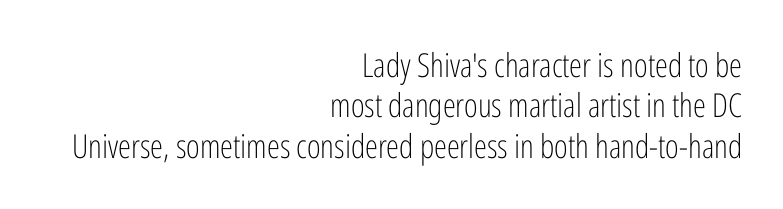
Q: Is the text bold? A: No.
Q: Is the text italic (slanted)? A: No, it is upright.
Q: Is the typeface a serif or a sans-serif typeface? A: Sans-serif.
Q: Is the text underlined? A: No.
Q: How is the paragraph aligned? A: Right-aligned.
Q: Is the spacing between letters normal or unusually wide? A: Normal.
Q: Width (condensed, normal, or wide)? A: Condensed.
Q: Stroke contrast? A: Low.
Q: x-height? A: Medium.
Q: Monospaced? A: No.
